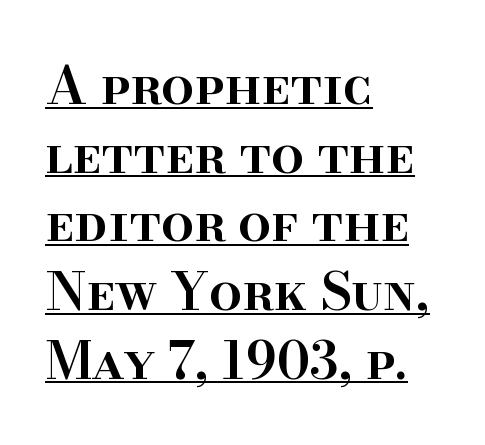
The image shows 52 px semibold serif type, upright; set left-aligned, normal line spacing (1.32x), normal letter spacing, underlined; high stroke contrast and a small x-height.
